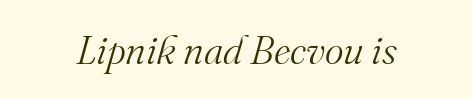
{"serif": "yes", "italic": "yes", "lean": "right", "slant_degrees": 16, "bold": "no", "weight": "light", "width": "normal", "stroke_contrast": "medium", "x_height": "small", "monospaced": "no", "underline": "no", "letter_spacing": "normal", "letter_spacing_em": 0.0, "glyph_px": 40}
